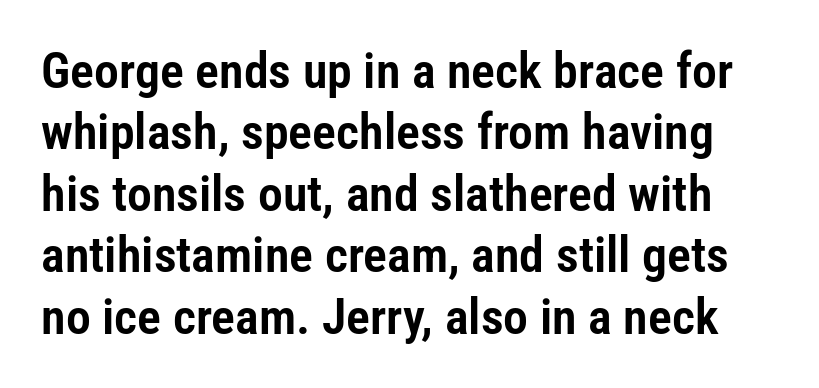
Q: Is the text italic (slanted)? A: No, it is upright.
Q: Is the typeface a serif or a sans-serif typeface? A: Sans-serif.
Q: Is the text underlined? A: No.
Q: Is the spacing between letters normal or unusually wide? A: Normal.
Q: Width (condensed, normal, or wide)? A: Condensed.
Q: Stroke contrast? A: Low.
Q: x-height? A: Medium.
Q: Monospaced? A: No.
